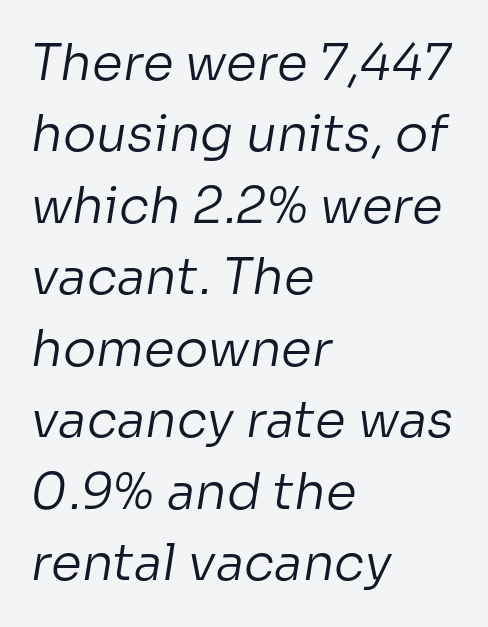
{"serif": "no", "bold": "no", "weight": "regular", "width": "normal", "stroke_contrast": "low", "x_height": "medium", "monospaced": "no", "underline": "no", "align": "left", "line_spacing": "normal", "line_spacing_ratio": 1.43, "letter_spacing": "normal", "letter_spacing_em": 0.0, "glyph_px": 50}
